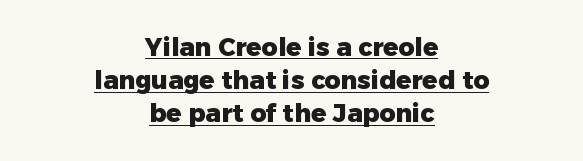
The image shows 25 px bold type, upright; set centered, normal line spacing (1.33x), normal letter spacing, underlined.
